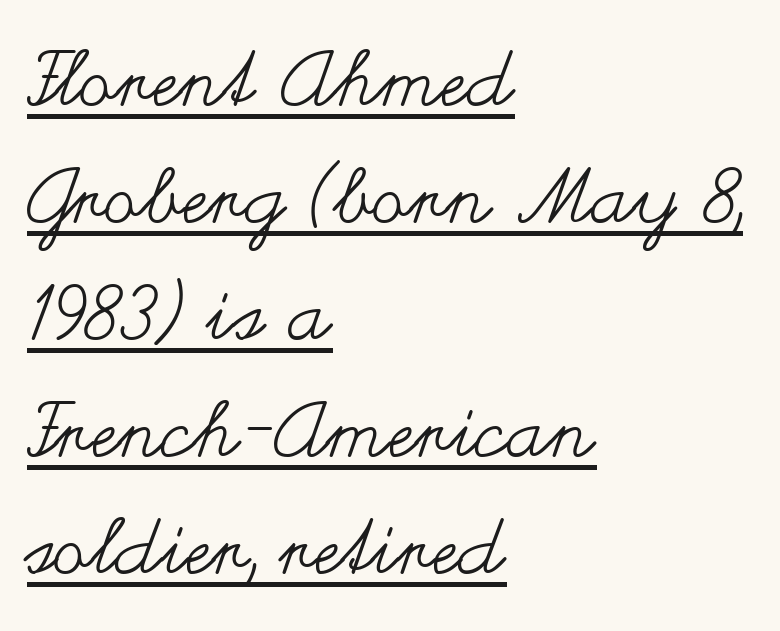
Heft: none added — not bold. Nothing unusual about the tracking: characters are spaced as the font intends. Varying glyph widths throughout — classic text-font behaviour. The lines sit at an ordinary, default distance from one another.
